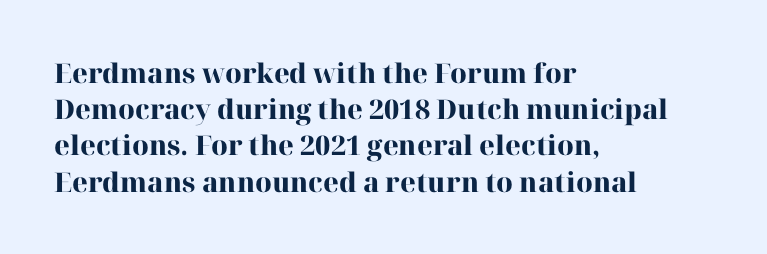
Does the weight exceed regular? Yes, all the way to bold. Inter-character spacing is left at the font's built-in metrics. If you drew a ruler down the left edge, every line would touch it. Only glyphs here, with clear space below each row. This sample keeps an unexceptional amount of space between lines.
